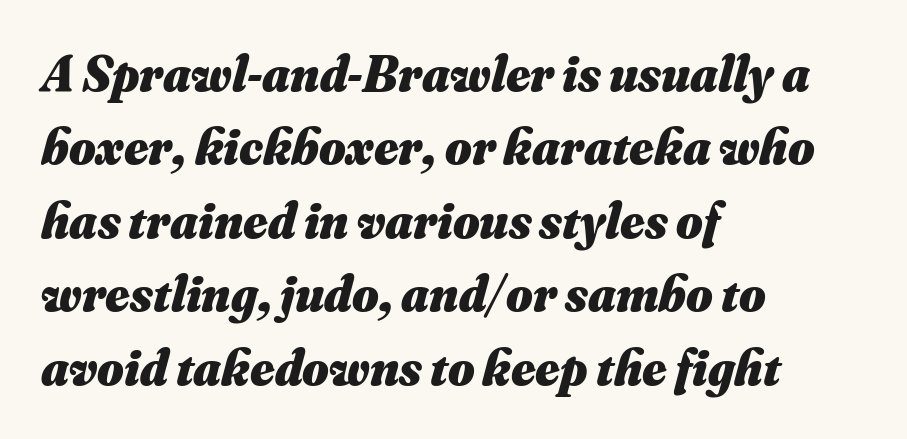
Q: Is the text bold? A: Yes.
Q: Is the text italic (slanted)? A: Yes, it leans right by about 16 degrees.
Q: Is the text underlined? A: No.
Q: How is the paragraph aligned? A: Left-aligned.
Q: Is the spacing between letters normal or unusually wide? A: Normal.
Q: Is the spacing between lines tight, normal or loose? A: Normal.
Q: Width (condensed, normal, or wide)? A: Normal.
Q: Stroke contrast? A: Medium.
Q: x-height? A: Small.
Q: Monospaced? A: No.
